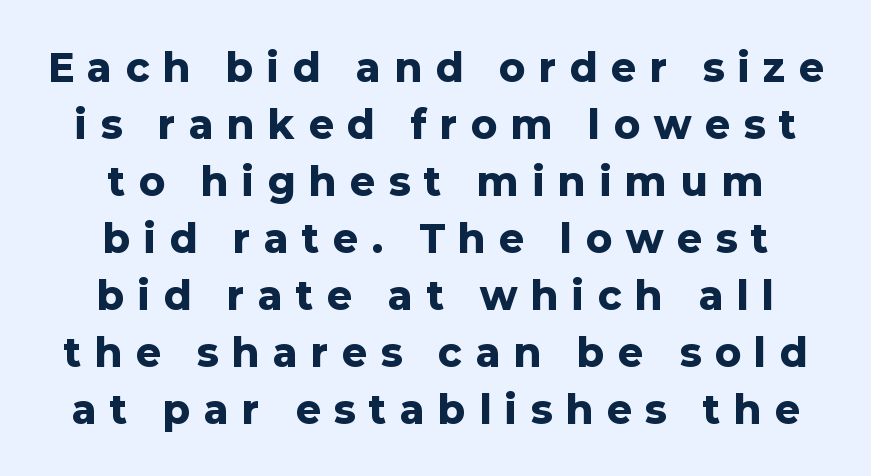
Vertical strokes here are truly vertical. This sample has the flowing, uneven cadence of proportional lettering. The words here are not underlined. This rendering uses center alignment, leaving both contours irregular but symmetric. This rendering employs a face without finishing strokes, i.e., a sans-serif.
